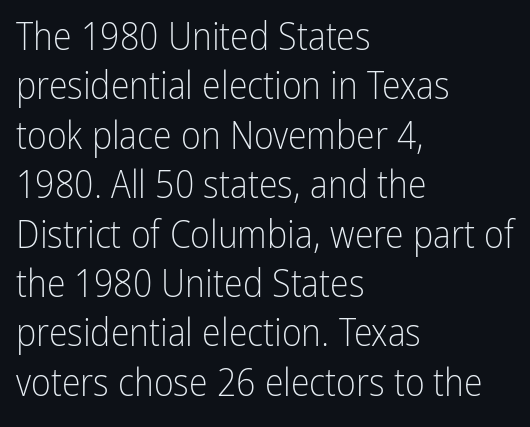
{"serif": "no", "italic": "no", "bold": "no", "weight": "light", "width": "condensed", "stroke_contrast": "low", "x_height": "medium", "monospaced": "no", "underline": "no", "align": "left", "line_spacing": "normal", "line_spacing_ratio": 1.3, "letter_spacing": "normal", "letter_spacing_em": 0.0, "glyph_px": 38}
